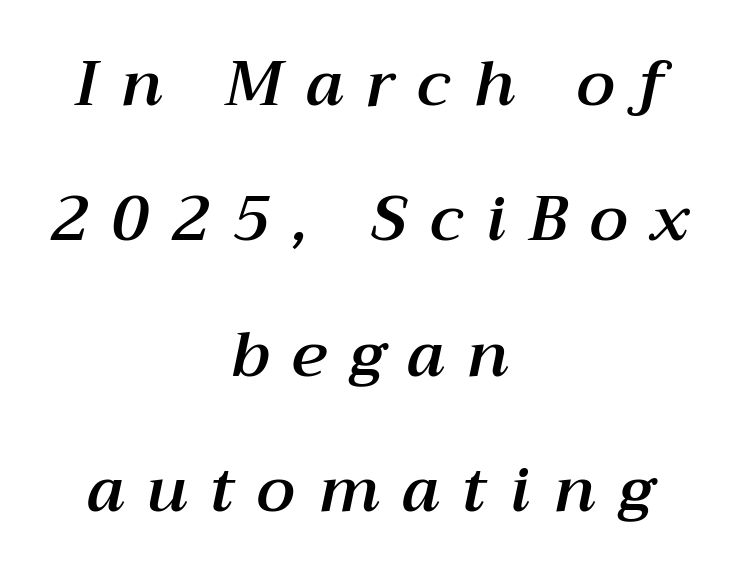
Q: Is the text italic (slanted)? A: Yes, it leans right by about 12 degrees.
Q: Is the text underlined? A: No.
Q: How is the paragraph aligned? A: Centered.
Q: Is the spacing between letters normal or unusually wide? A: Unusually wide.
Q: Is the spacing between lines tight, normal or loose? A: Loose.
Q: Width (condensed, normal, or wide)? A: Normal.
Q: Stroke contrast? A: Medium.
Q: x-height? A: Medium.
Q: Monospaced? A: No.
